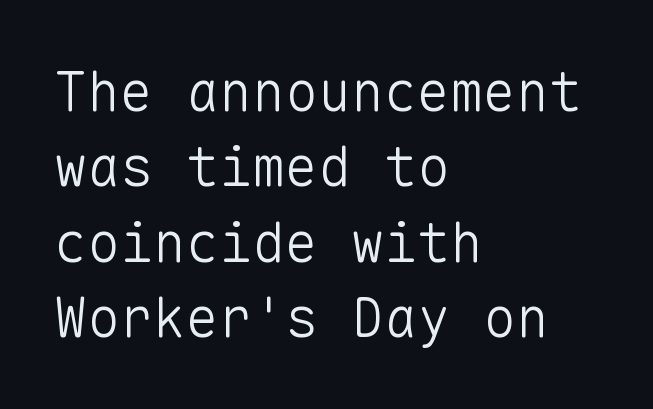
{"serif": "no", "italic": "no", "bold": "no", "weight": "light", "width": "normal", "stroke_contrast": "low", "x_height": "medium", "monospaced": "yes", "underline": "no", "align": "left", "line_spacing": "normal", "line_spacing_ratio": 1.37, "letter_spacing": "normal", "letter_spacing_em": 0.0, "glyph_px": 55}
